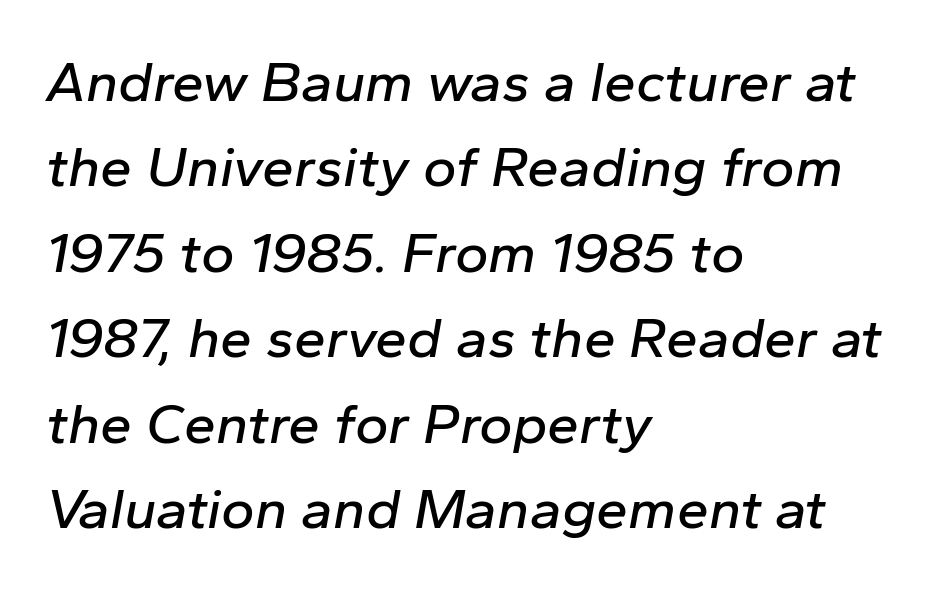
{"italic": "yes", "lean": "right", "slant_degrees": 10, "width": "normal", "stroke_contrast": "low", "x_height": "medium", "monospaced": "no", "underline": "no", "align": "left", "line_spacing": "normal", "line_spacing_ratio": 1.5, "letter_spacing": "normal", "letter_spacing_em": 0.0, "glyph_px": 57}
